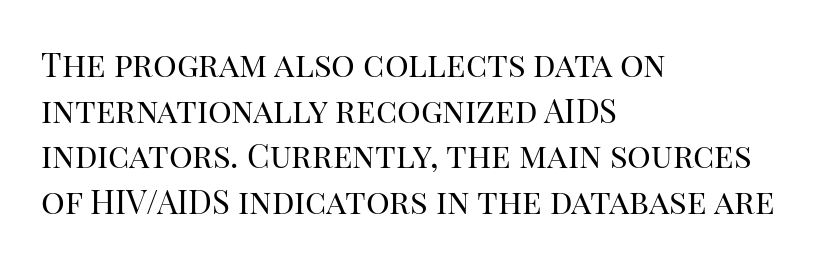
Q: Is the text bold? A: No.
Q: Is the text italic (slanted)? A: No, it is upright.
Q: Is the typeface a serif or a sans-serif typeface? A: Serif.
Q: Is the text underlined? A: No.
Q: How is the paragraph aligned? A: Left-aligned.
Q: Is the spacing between letters normal or unusually wide? A: Normal.
Q: Is the spacing between lines tight, normal or loose? A: Normal.
Q: Width (condensed, normal, or wide)? A: Normal.
Q: Stroke contrast? A: High.
Q: x-height? A: Large.
Q: Monospaced? A: No.
